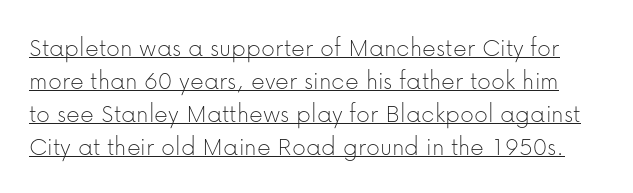
{"italic": "no", "bold": "no", "underline": "yes", "line_spacing_ratio": 1.22, "letter_spacing": "normal", "letter_spacing_em": 0.0, "glyph_px": 27}
